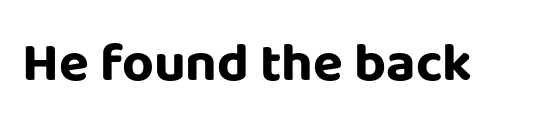
{"serif": "no", "italic": "no", "bold": "yes", "weight": "bold", "width": "normal", "stroke_contrast": "low", "x_height": "large", "monospaced": "no", "underline": "no", "letter_spacing": "normal", "letter_spacing_em": 0.0, "glyph_px": 55}
